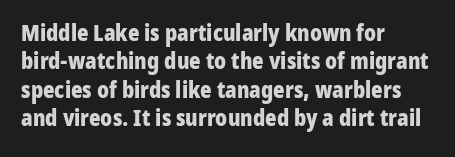
{"italic": "no", "bold": "yes", "underline": "no", "align": "left", "line_spacing": "normal", "line_spacing_ratio": 1.29, "letter_spacing": "normal", "letter_spacing_em": 0.0, "glyph_px": 22}
